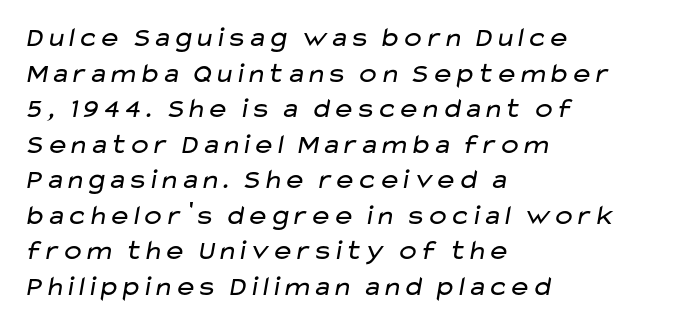
The image shows 28 px regular-weight, wide sans-serif type; set left-aligned, normal line spacing (1.27x), normal letter spacing, not underlined; low stroke contrast and a medium x-height.
